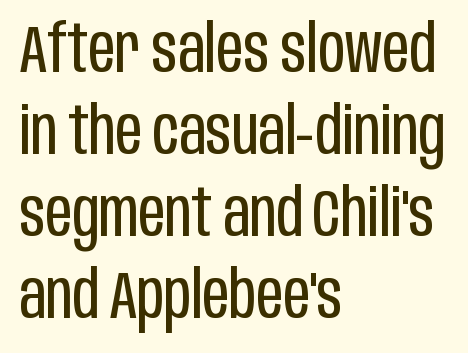
Q: Is the text bold? A: No.
Q: Is the text italic (slanted)? A: No, it is upright.
Q: Is the typeface a serif or a sans-serif typeface? A: Sans-serif.
Q: Is the text underlined? A: No.
Q: How is the paragraph aligned? A: Left-aligned.
Q: Is the spacing between letters normal or unusually wide? A: Normal.
Q: Width (condensed, normal, or wide)? A: Condensed.
Q: Stroke contrast? A: Low.
Q: x-height? A: Large.
Q: Monospaced? A: No.
